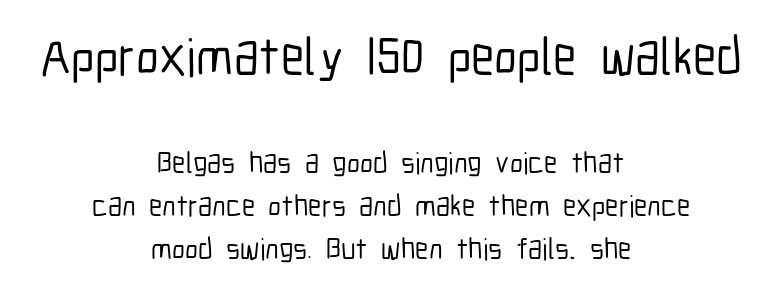
Q: Is the text italic (slanted)? A: No, it is upright.
Q: Is the typeface a serif or a sans-serif typeface? A: Sans-serif.
Q: Is the text underlined? A: No.
Q: How is the paragraph aligned? A: Centered.
Q: Is the spacing between letters normal or unusually wide? A: Normal.
Q: Is the spacing between lines tight, normal or loose? A: Normal.
Q: Which block of text is set in a larger size, the first (top) or the second (bottom)? A: The first (top) one.
Q: Width (condensed, normal, or wide)? A: Condensed.
Q: Stroke contrast? A: Low.
Q: x-height? A: Medium.
Q: Monospaced? A: No.
